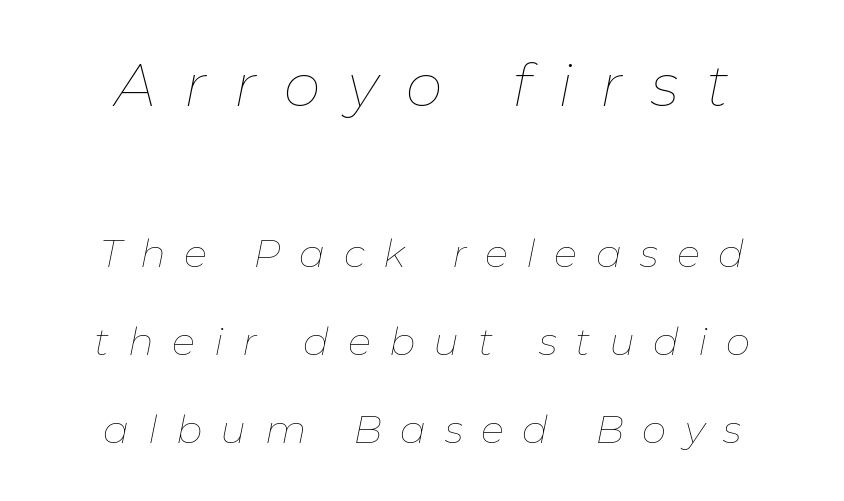
Compared with typical body copy, the letter spacing here is much looser. Between these two stacked blocks, the higher one wins on size. The passage shown leans; its letterforms are oblique. Successive baselines arrive slowly, with a big drop between each.
